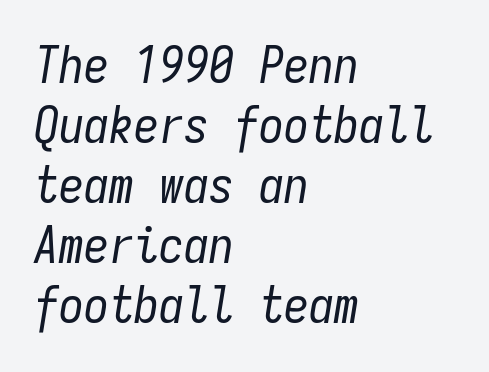
Heaviness? Minimal to ordinary, like unemphasized prose. Characters are canted at an angle relative to the baseline's perpendicular. You could count columns in this text — the font is strictly monospaced. What stands out about the letter spacing? Nothing — it is the standard amount.
